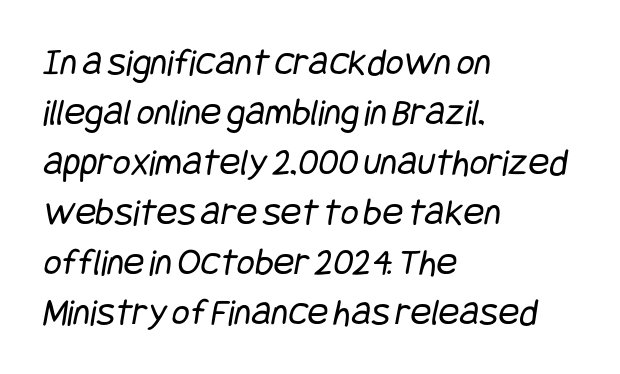
{"serif": "no", "bold": "no", "weight": "regular", "width": "condensed", "stroke_contrast": "low", "x_height": "large", "underline": "no", "align": "left", "line_spacing": "normal", "line_spacing_ratio": 1.28, "letter_spacing": "normal", "letter_spacing_em": 0.0, "glyph_px": 39}
